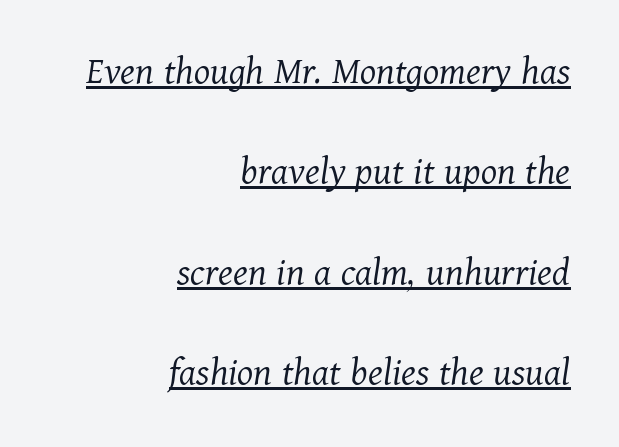
What's the leading like? Stretched, with rows far apart. Spacing verdict: proportional, widths tailored to each character. The whole block is typeset with a tilt. Check where the strokes stop: tiny serifs finish them off.
